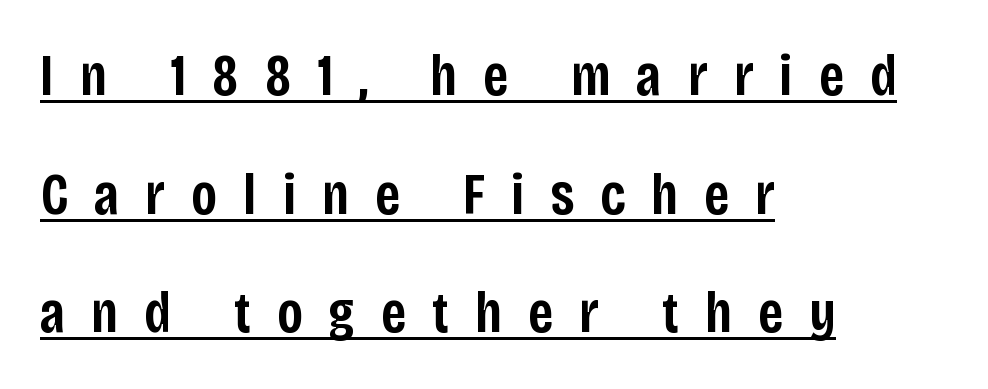
The image shows 59 px semibold, condensed sans-serif type, upright; set left-aligned, loose line spacing (2.01x), unusually wide letter spacing (+0.44 em), underlined; low stroke contrast and a large x-height.
